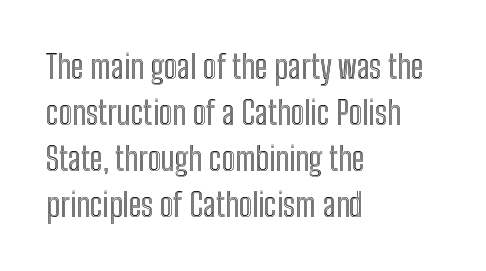
{"italic": "no", "width": "condensed", "x_height": "medium", "monospaced": "no", "underline": "no", "align": "left", "line_spacing": "normal", "line_spacing_ratio": 1.39, "letter_spacing": "normal", "letter_spacing_em": 0.0, "glyph_px": 33}
